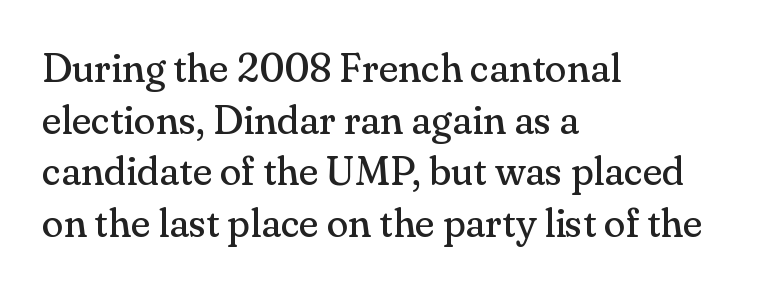
{"serif": "yes", "italic": "no", "bold": "no", "weight": "regular", "width": "normal", "stroke_contrast": "medium", "x_height": "small", "monospaced": "no", "underline": "no", "align": "left", "line_spacing": "normal", "line_spacing_ratio": 1.29, "letter_spacing": "normal", "letter_spacing_em": 0.0, "glyph_px": 40}
